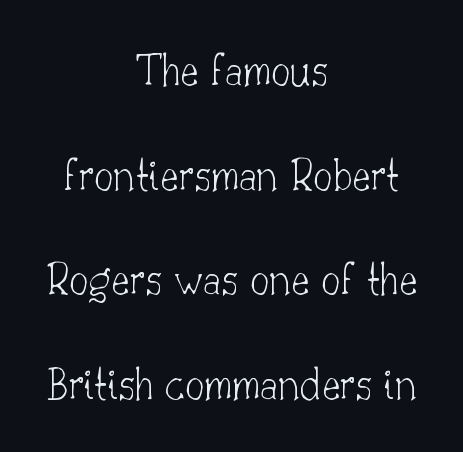
{"serif": "yes", "italic": "no", "bold": "no", "weight": "thin", "width": "normal", "stroke_contrast": "low", "x_height": "small", "monospaced": "no", "underline": "no", "align": "center", "line_spacing": "loose", "line_spacing_ratio": 2.18, "letter_spacing": "normal", "letter_spacing_em": 0.0, "glyph_px": 48}
